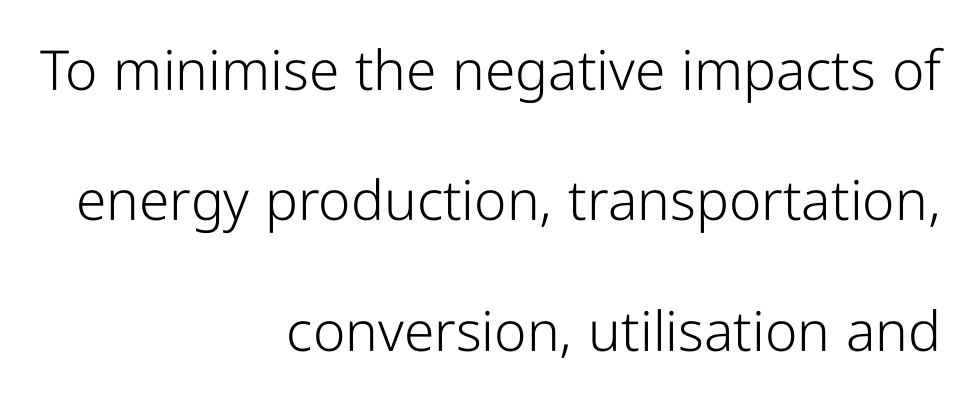
{"serif": "no", "italic": "no", "bold": "no", "weight": "light", "width": "condensed", "stroke_contrast": "low", "x_height": "medium", "monospaced": "no", "underline": "no", "align": "right", "line_spacing": "loose", "line_spacing_ratio": 2.37, "letter_spacing": "normal", "letter_spacing_em": 0.0, "glyph_px": 55}
